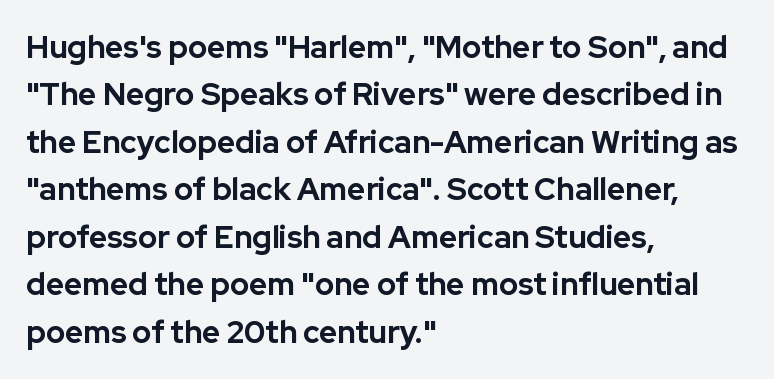
Q: Is the text bold? A: Yes.
Q: Is the text italic (slanted)? A: No, it is upright.
Q: Is the typeface a serif or a sans-serif typeface? A: Sans-serif.
Q: Is the text underlined? A: No.
Q: How is the paragraph aligned? A: Left-aligned.
Q: Is the spacing between letters normal or unusually wide? A: Normal.
Q: Is the spacing between lines tight, normal or loose? A: Normal.
Q: Width (condensed, normal, or wide)? A: Normal.
Q: Stroke contrast? A: Low.
Q: x-height? A: Medium.
Q: Monospaced? A: No.
